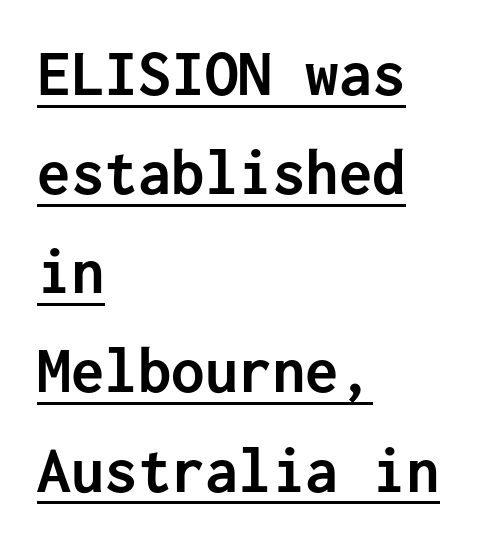
In terms of posture, this sample is upright. The strokes are fattened all the way to bold. Like a heading marked for emphasis, these lines bear an underscore. The leading is moderate, giving the passage an even texture.
